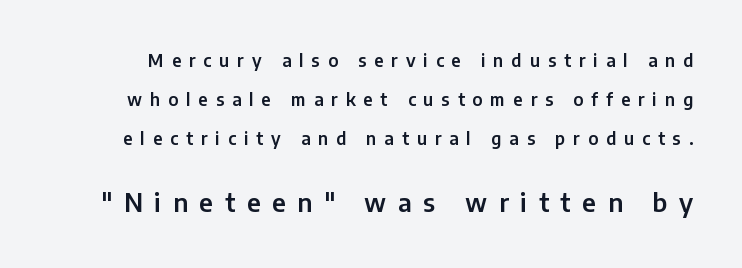
{"italic": "no", "underline": "no", "line_spacing": "loose", "line_spacing_ratio": 2.3, "letter_spacing": "wide", "letter_spacing_em": 0.47, "larger_block": "second", "size_ratio": 1.47, "glyph_px": 25}
